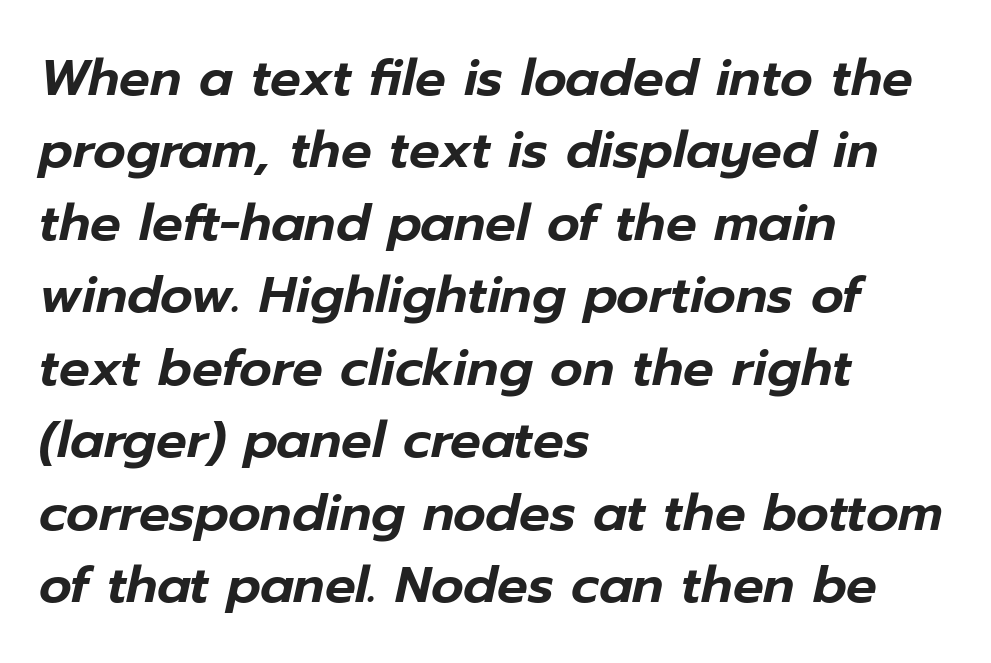
Q: Is the text italic (slanted)? A: Yes, it leans right by about 12 degrees.
Q: Is the text underlined? A: No.
Q: How is the paragraph aligned? A: Left-aligned.
Q: Is the spacing between letters normal or unusually wide? A: Normal.
Q: Is the spacing between lines tight, normal or loose? A: Normal.
Q: Width (condensed, normal, or wide)? A: Normal.
Q: Stroke contrast? A: Low.
Q: x-height? A: Medium.
Q: Monospaced? A: No.
